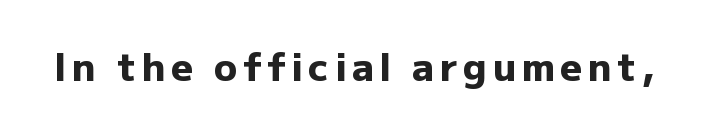
{"serif": "no", "italic": "no", "bold": "yes", "weight": "heavy", "width": "normal", "stroke_contrast": "low", "x_height": "medium", "monospaced": "no", "underline": "no", "glyph_px": 38}
